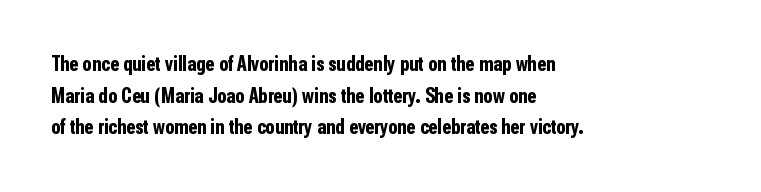
This is roman type, the default non-slanted kind. Observe the ordinary spacing: letters are neighbours, not strangers. The space between consecutive lines is moderate. Leftover space on each line is placed entirely after the last word. The string is rendered with underlining switched off. What weight is shown? A full bold with thick strokes.
